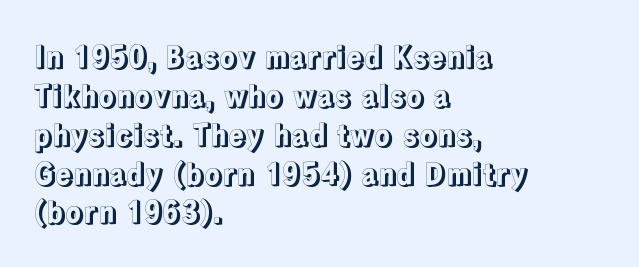
{"italic": "no", "width": "normal", "x_height": "medium", "monospaced": "no", "underline": "no", "align": "left", "line_spacing": "normal", "line_spacing_ratio": 1.34, "letter_spacing": "normal", "letter_spacing_em": 0.0, "glyph_px": 29}
